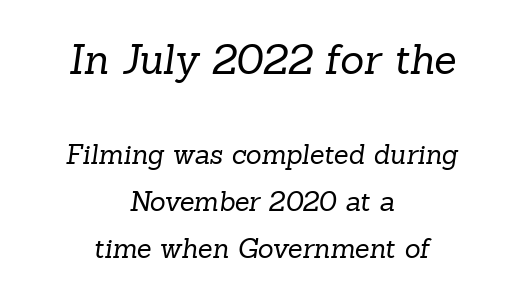
Q: Is the text bold? A: No.
Q: Is the typeface a serif or a sans-serif typeface? A: Serif.
Q: Is the text underlined? A: No.
Q: How is the paragraph aligned? A: Centered.
Q: Is the spacing between letters normal or unusually wide? A: Normal.
Q: Which block of text is set in a larger size, the first (top) or the second (bottom)? A: The first (top) one.
Q: Width (condensed, normal, or wide)? A: Normal.
Q: Stroke contrast? A: Low.
Q: x-height? A: Medium.
Q: Monospaced? A: No.
